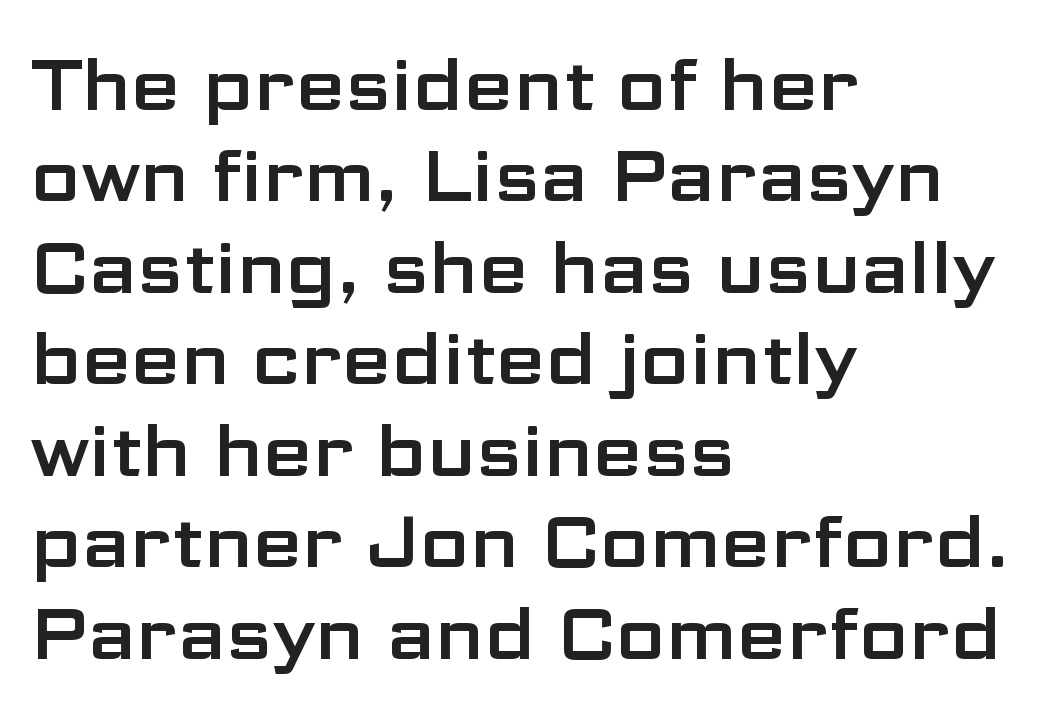
Q: Is the text italic (slanted)? A: No, it is upright.
Q: Is the typeface a serif or a sans-serif typeface? A: Sans-serif.
Q: Is the text underlined? A: No.
Q: How is the paragraph aligned? A: Left-aligned.
Q: Is the spacing between letters normal or unusually wide? A: Normal.
Q: Is the spacing between lines tight, normal or loose? A: Normal.
Q: Width (condensed, normal, or wide)? A: Wide.
Q: Stroke contrast? A: Low.
Q: x-height? A: Medium.
Q: Monospaced? A: No.
